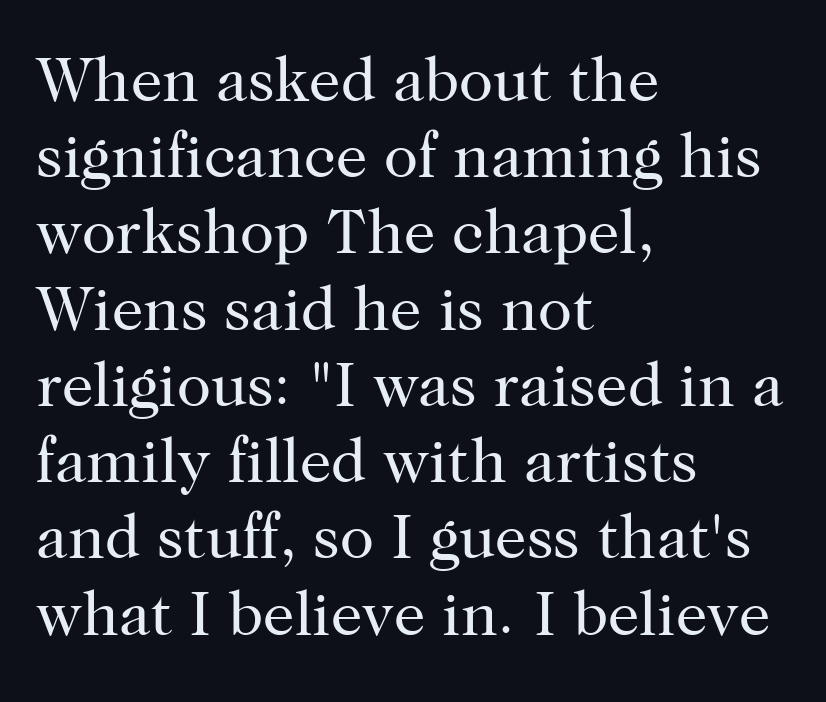
Here the designer chose a conventional face with non-uniform glyph widths. If you drew a line through each stem, it would be perfectly vertical. Observe the serifs anchoring each vertical stroke in this sample. Stems and bowls with no extra thickness — not bold.
